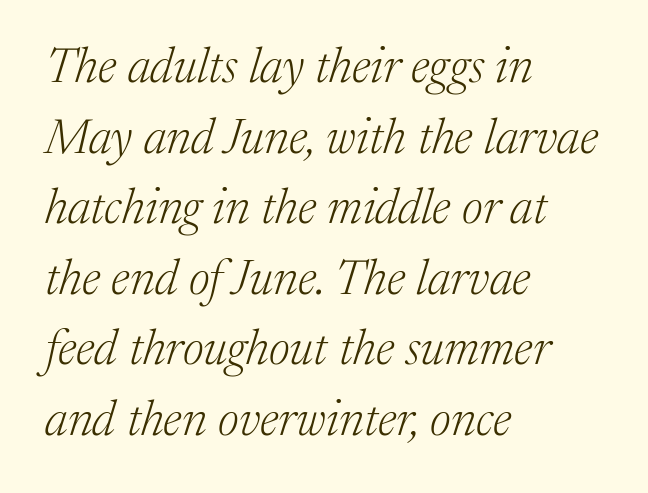
{"serif": "yes", "italic": "yes", "lean": "right", "slant_degrees": 17, "bold": "no", "weight": "light", "width": "normal", "stroke_contrast": "medium", "x_height": "medium", "monospaced": "no", "underline": "no", "align": "left", "line_spacing": "normal", "line_spacing_ratio": 1.44, "letter_spacing": "normal", "letter_spacing_em": 0.0, "glyph_px": 49}
